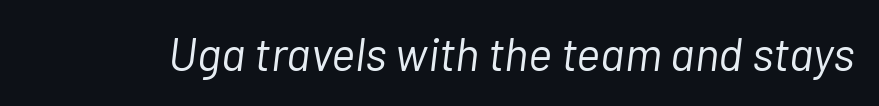
{"italic": "yes", "lean": "right", "slant_degrees": 7, "bold": "no", "weight": "light", "width": "normal", "stroke_contrast": "low", "x_height": "medium", "monospaced": "no", "underline": "no", "letter_spacing": "normal", "letter_spacing_em": 0.0, "glyph_px": 46}
